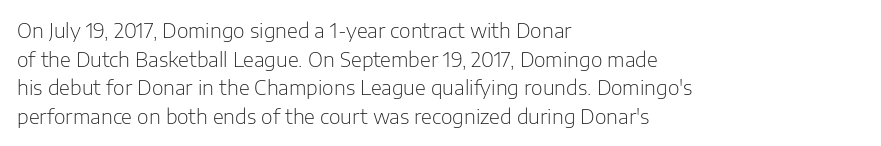
Honestly, the letter spacing is just normal — you wouldn't notice it. Every row of glyphs begins at an identical x-position on the left. The lettering holds an erect, upright posture throughout. A typesetter would call this leading conventional body-copy spacing.
